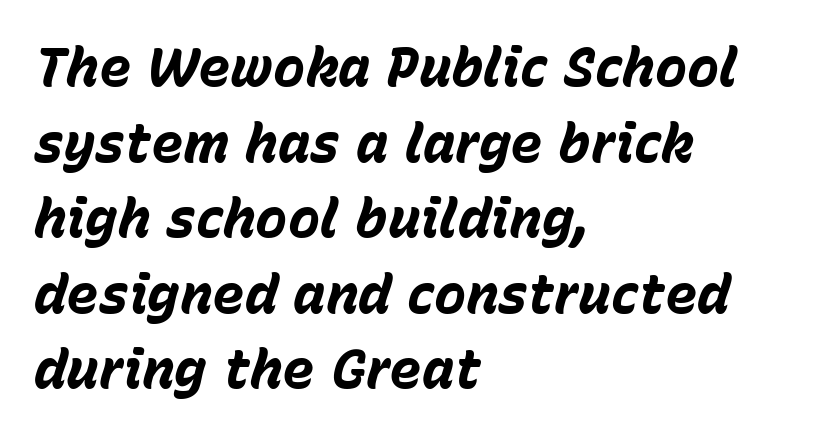
Q: Is the text bold? A: Yes.
Q: Is the text italic (slanted)? A: Yes, it leans right by about 15 degrees.
Q: Is the text underlined? A: No.
Q: How is the paragraph aligned? A: Left-aligned.
Q: Is the spacing between letters normal or unusually wide? A: Normal.
Q: Is the spacing between lines tight, normal or loose? A: Normal.
Q: Width (condensed, normal, or wide)? A: Normal.
Q: Stroke contrast? A: Low.
Q: x-height? A: Medium.
Q: Monospaced? A: No.
